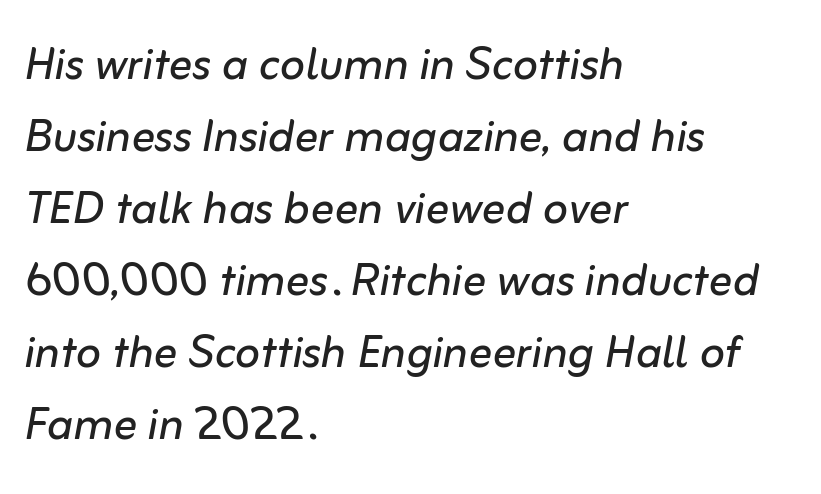
Look at the tracking — it's just the regular setting, nothing added. Does the lettering tilt? It does — this is italic. Is this a heavy cut? Hardly; it is regular or lighter. The setting favours the left margin, as ordinary paragraphs usually do. Note the varied advance widths — an 'i' is clearly narrower than an 'm'.
